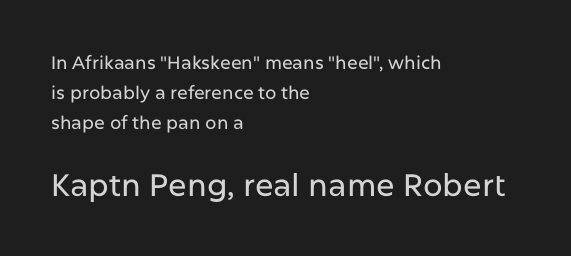
The image shows 31 px sans-serif type, upright; set left-aligned, normal line spacing (1.66x), normal letter spacing, not underlined; the second (bottom) block is 1.72x larger; low stroke contrast and a medium x-height.
